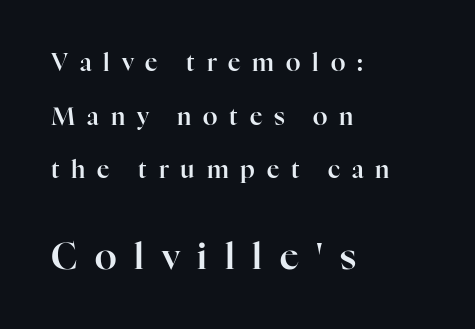
Q: Is the text italic (slanted)? A: No, it is upright.
Q: Is the typeface a serif or a sans-serif typeface? A: Serif.
Q: Is the text underlined? A: No.
Q: How is the paragraph aligned? A: Left-aligned.
Q: Is the spacing between letters normal or unusually wide? A: Unusually wide.
Q: Is the spacing between lines tight, normal or loose? A: Loose.
Q: Which block of text is set in a larger size, the first (top) or the second (bottom)? A: The second (bottom) one.
Q: Width (condensed, normal, or wide)? A: Normal.
Q: Stroke contrast? A: High.
Q: x-height? A: Medium.
Q: Monospaced? A: No.
